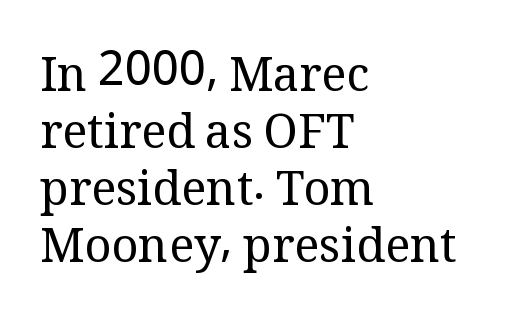
The image shows 47 px regular-weight serif type, upright; set left-aligned, line spacing 1.21x, normal letter spacing, not underlined; medium stroke contrast and a medium x-height.
